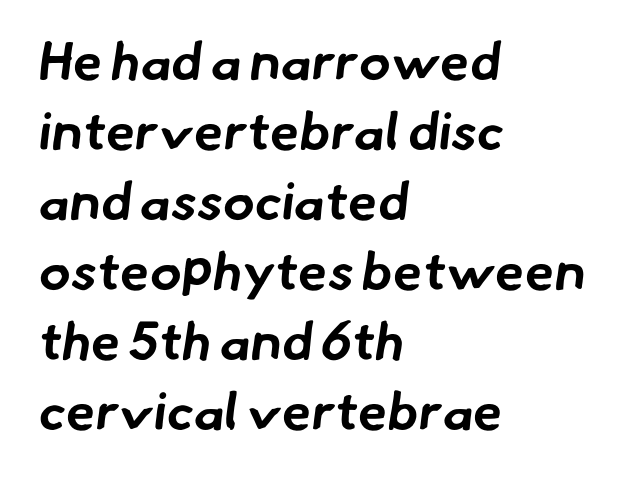
{"serif": "no", "bold": "yes", "weight": "bold", "width": "normal", "stroke_contrast": "low", "x_height": "small", "monospaced": "no", "underline": "no", "align": "left", "line_spacing": "normal", "line_spacing_ratio": 1.32, "letter_spacing": "normal", "letter_spacing_em": 0.0, "glyph_px": 53}
